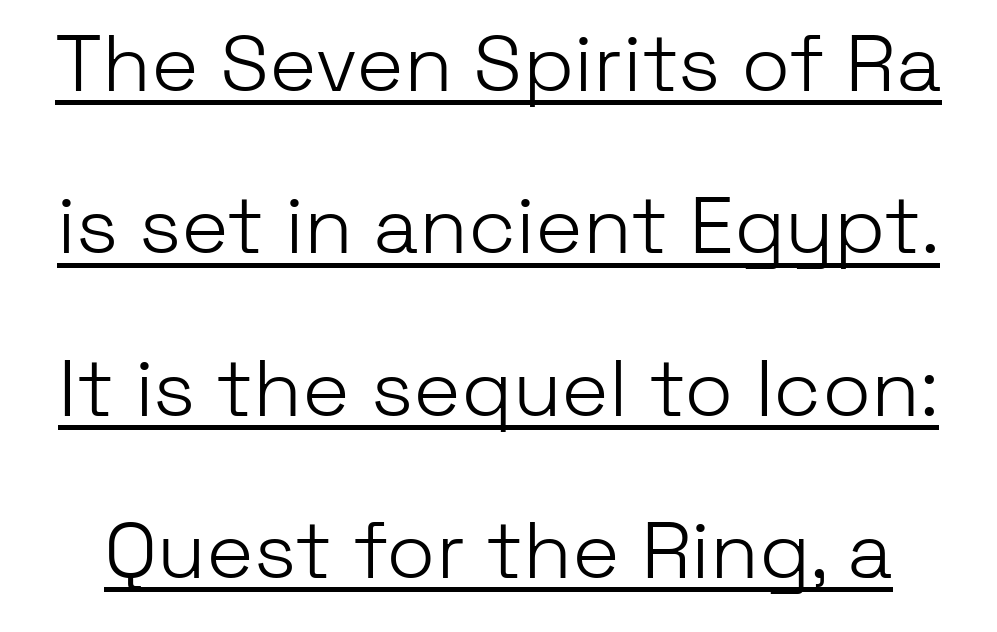
Spacing verdict: proportional, widths tailored to each character. The letters sit at their default tracking, neither squeezed nor spread. Underlining? Definitely there. The leading is generous, giving the passage an open texture. Does the type have serifs? No, each stem ends abruptly.
